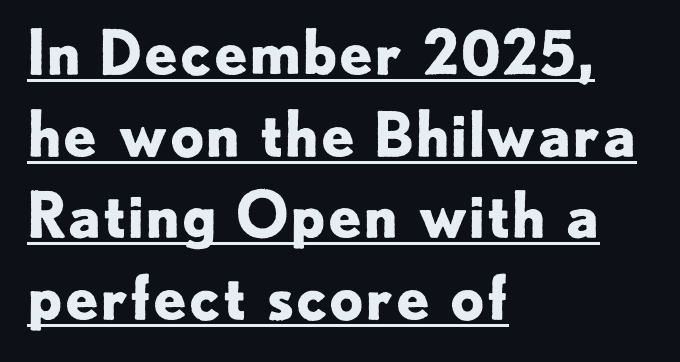
{"serif": "no", "italic": "no", "bold": "yes", "weight": "bold", "width": "normal", "stroke_contrast": "low", "x_height": "small", "monospaced": "no", "underline": "yes", "align": "left", "line_spacing": "normal", "line_spacing_ratio": 1.34, "letter_spacing": "normal", "letter_spacing_em": 0.0, "glyph_px": 61}
